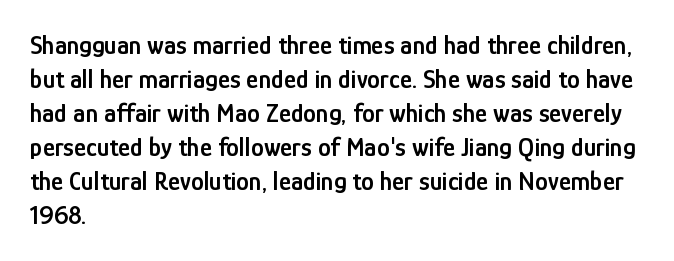
The image shows 26 px text type, upright; set left-aligned, normal line spacing (1.31x), normal letter spacing, not underlined.
